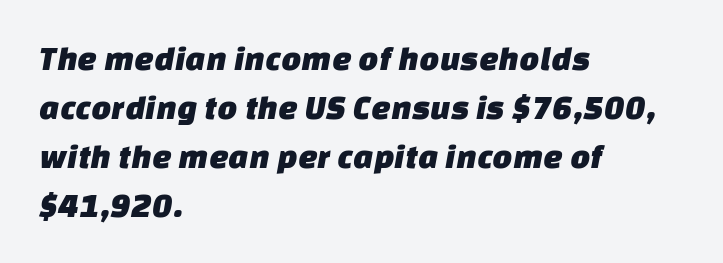
Q: Is the typeface a serif or a sans-serif typeface? A: Sans-serif.
Q: Is the text underlined? A: No.
Q: How is the paragraph aligned? A: Left-aligned.
Q: Is the spacing between letters normal or unusually wide? A: Normal.
Q: Is the spacing between lines tight, normal or loose? A: Normal.
Q: Width (condensed, normal, or wide)? A: Normal.
Q: Stroke contrast? A: Low.
Q: x-height? A: Large.
Q: Monospaced? A: No.
